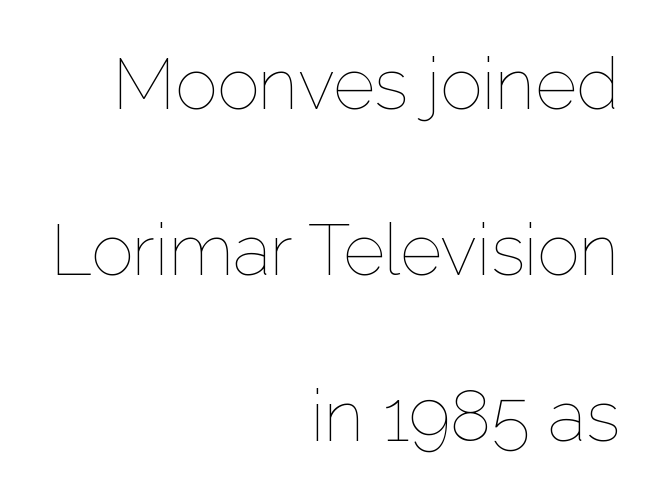
{"italic": "no", "bold": "no", "weight": "thin", "width": "normal", "stroke_contrast": "low", "x_height": "medium", "monospaced": "no", "underline": "no", "align": "right", "line_spacing": "loose", "line_spacing_ratio": 2.34, "letter_spacing": "normal", "letter_spacing_em": 0.0, "glyph_px": 71}
